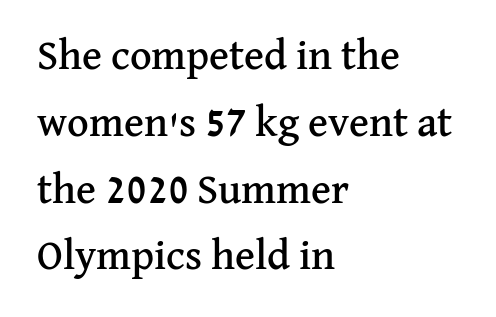
{"serif": "yes", "italic": "no", "width": "normal", "stroke_contrast": "medium", "x_height": "medium", "monospaced": "no", "underline": "no", "align": "left", "line_spacing": "normal", "line_spacing_ratio": 1.59, "letter_spacing": "normal", "letter_spacing_em": 0.0, "glyph_px": 42}
